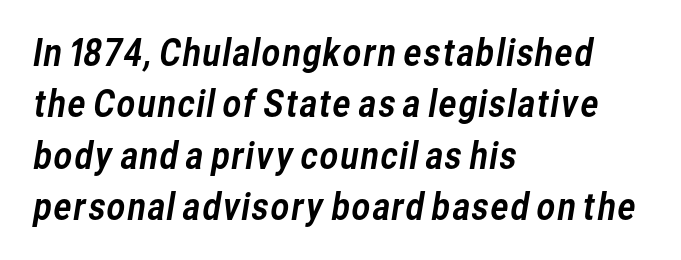
The image shows 36 px sans-serif type; set left-aligned, normal line spacing (1.43x), normal letter spacing, not underlined; low stroke contrast and a medium x-height.
